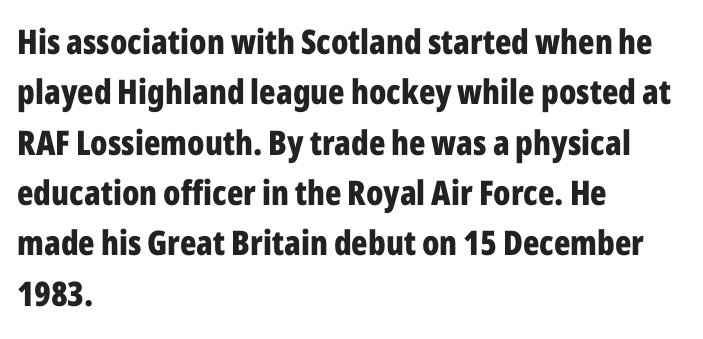
{"serif": "no", "italic": "no", "bold": "yes", "weight": "bold", "width": "condensed", "stroke_contrast": "low", "x_height": "medium", "monospaced": "no", "underline": "no", "align": "left", "line_spacing": "normal", "line_spacing_ratio": 1.48, "letter_spacing": "normal", "letter_spacing_em": 0.0, "glyph_px": 34}
